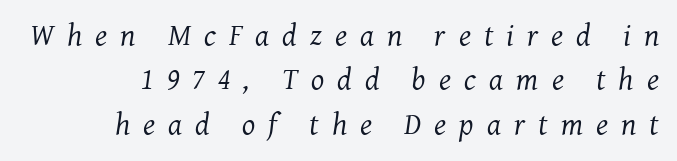
{"serif": "yes", "italic": "yes", "lean": "right", "slant_degrees": 7, "bold": "no", "weight": "regular", "width": "normal", "stroke_contrast": "medium", "x_height": "medium", "monospaced": "no", "underline": "no", "align": "right", "line_spacing": "normal", "line_spacing_ratio": 1.43, "letter_spacing": "wide", "letter_spacing_em": 0.42, "glyph_px": 31}
